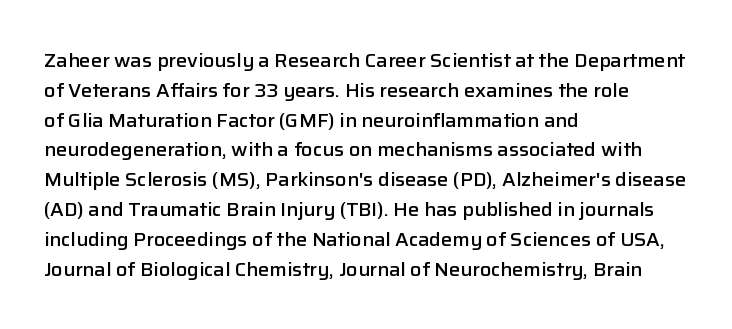
If you measured baseline to baseline, you'd find a middling distance. Summary of weight: moderately heavy, a semibold. Tracking value appears to be zero — textbook default spacing. Underline: absent. Style check: upright.
